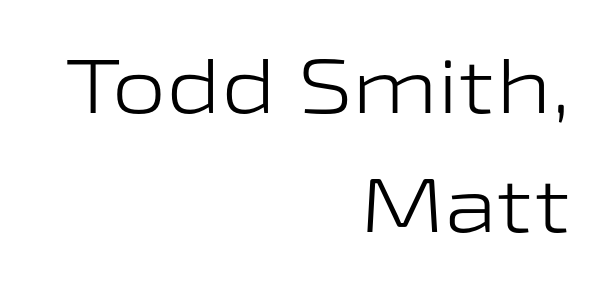
Q: Is the text bold? A: No.
Q: Is the text italic (slanted)? A: No, it is upright.
Q: Is the typeface a serif or a sans-serif typeface? A: Sans-serif.
Q: Is the text underlined? A: No.
Q: How is the paragraph aligned? A: Right-aligned.
Q: Is the spacing between letters normal or unusually wide? A: Normal.
Q: Is the spacing between lines tight, normal or loose? A: Normal.
Q: Width (condensed, normal, or wide)? A: Wide.
Q: Stroke contrast? A: Low.
Q: x-height? A: Medium.
Q: Monospaced? A: No.
